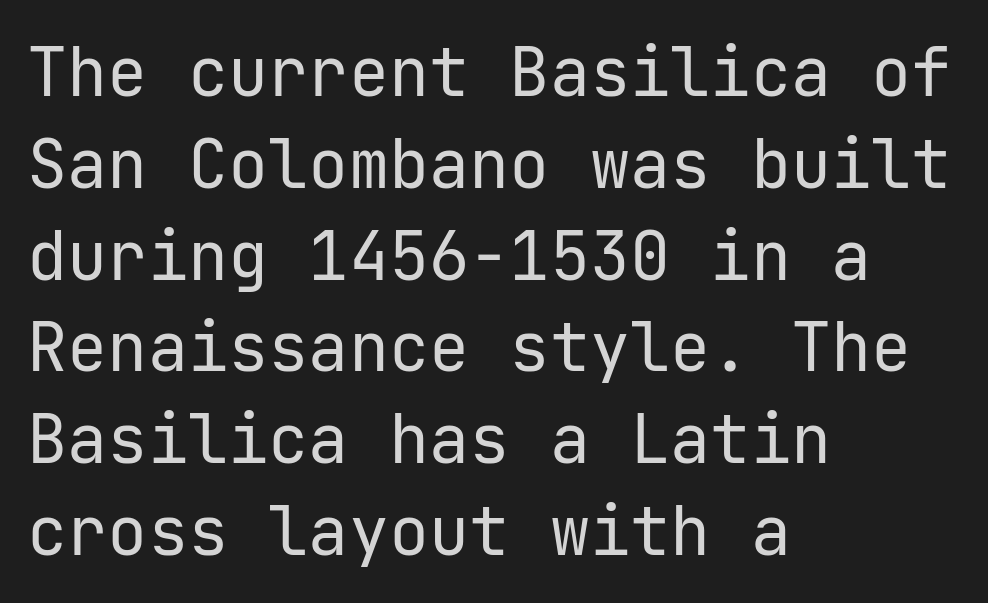
Just letters on the line, the space beneath them empty. All the whitespace from short lines collects on the right. Does the type have serifs? No, each stem ends abruptly. Compared with typical body copy, the letter spacing here is the same. Characters remain perfectly vertical along every line. Leading: standard.
